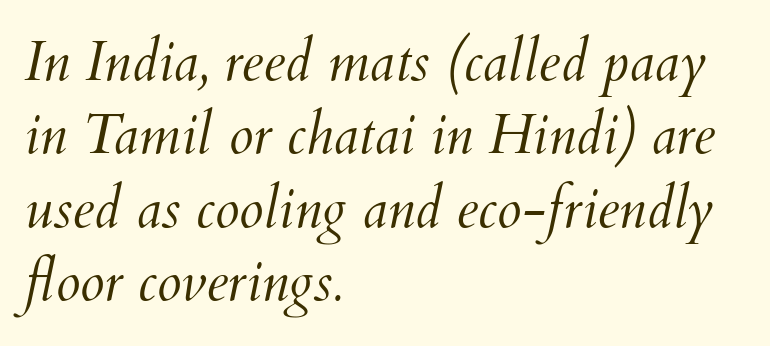
The face looks like a standard text weight, possibly lighter. Baseline-to-baseline distance is the conventional proportion of letter height. The zone under the glyphs is completely vacant. Compared with typical body copy, the letter spacing here is the same. This sample has the flowing, uneven cadence of proportional lettering.
